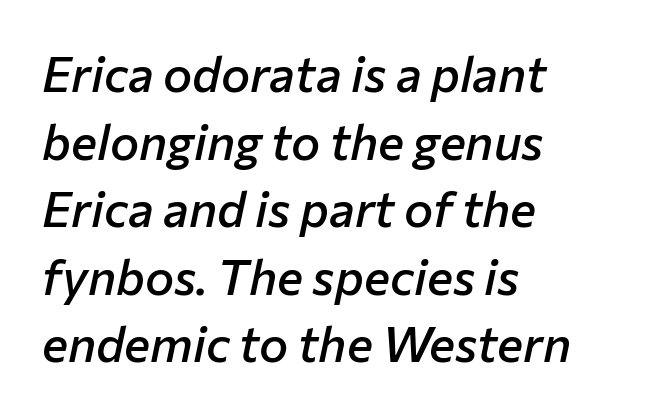
The image shows 49 px semibold type, italic (leaning right); set left-aligned, normal line spacing (1.38x), normal letter spacing, not underlined; low stroke contrast and a medium x-height.
